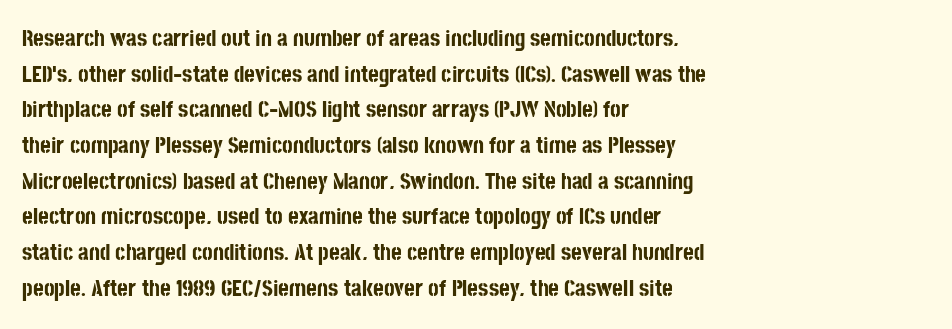
The image shows 23 px bold type, upright; set left-aligned, normal line spacing (1.55x), normal letter spacing, not underlined.
